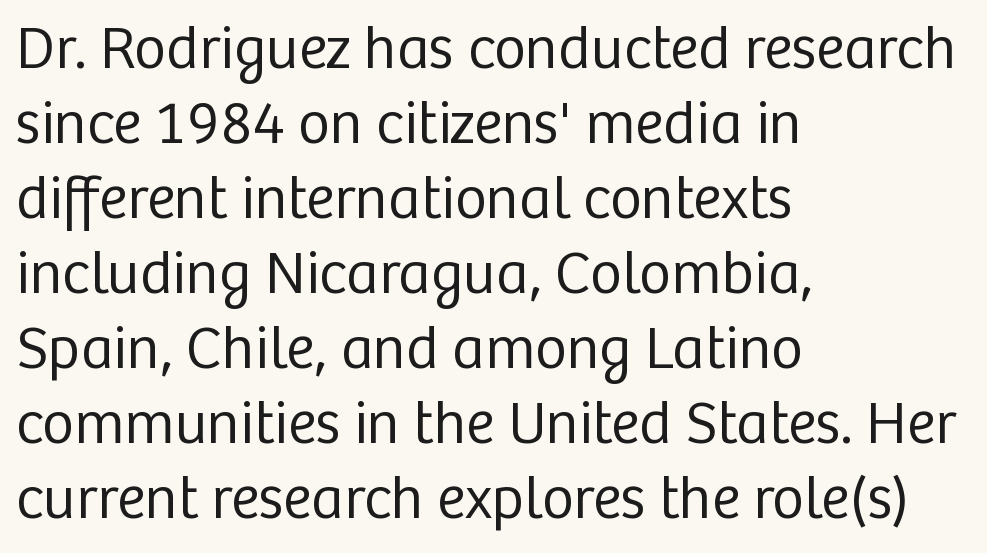
The passage shown is not underscored anywhere. The weight would be labelled regular, book, light, or lighter still. The letters stand straight up with perfectly vertical stems. Character widths vary here, with narrow letters taking less room than wide ones. Which margin do the lines hug? The left one — the right edge is uneven. You can tell from the bare stems that sans-serif type was used.
